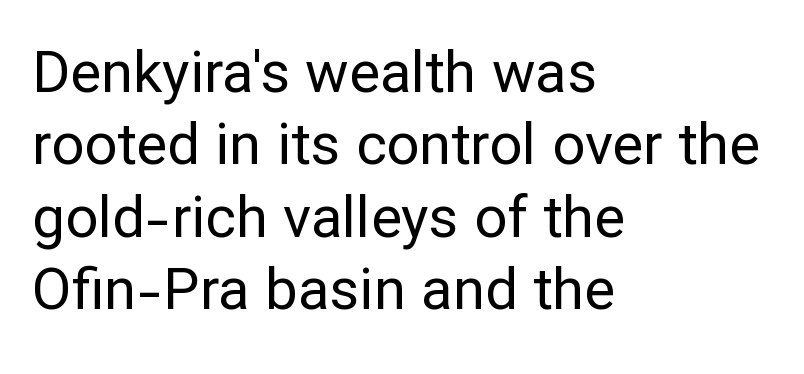
{"serif": "no", "italic": "no", "bold": "no", "weight": "regular", "width": "normal", "stroke_contrast": "low", "x_height": "medium", "monospaced": "no", "underline": "no", "align": "left", "line_spacing": "normal", "line_spacing_ratio": 1.25, "letter_spacing": "normal", "letter_spacing_em": 0.0, "glyph_px": 58}
